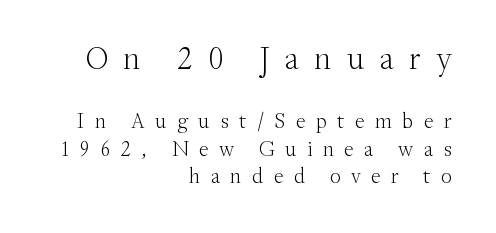
Q: Is the text bold? A: No.
Q: Is the text italic (slanted)? A: No, it is upright.
Q: Is the typeface a serif or a sans-serif typeface? A: Serif.
Q: Is the text underlined? A: No.
Q: How is the paragraph aligned? A: Right-aligned.
Q: Is the spacing between letters normal or unusually wide? A: Unusually wide.
Q: Which block of text is set in a larger size, the first (top) or the second (bottom)? A: The first (top) one.
Q: Width (condensed, normal, or wide)? A: Normal.
Q: Stroke contrast? A: Medium.
Q: x-height? A: Small.
Q: Monospaced? A: No.
